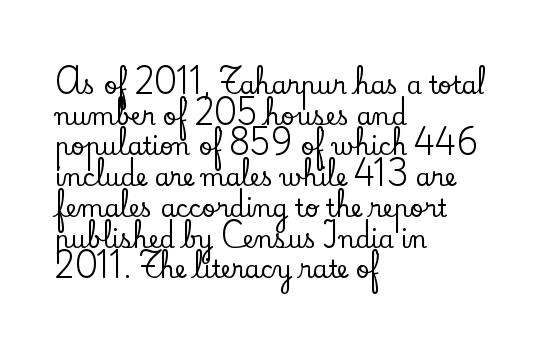
These lines stack with their left ends in a neat column. This sample uses plain, unmodified letter spacing. Rows of type keep a routine distance in the vertical direction. The glyphs are unaccompanied by any horizontal stroke below them. Vertical strokes here are truly vertical.
